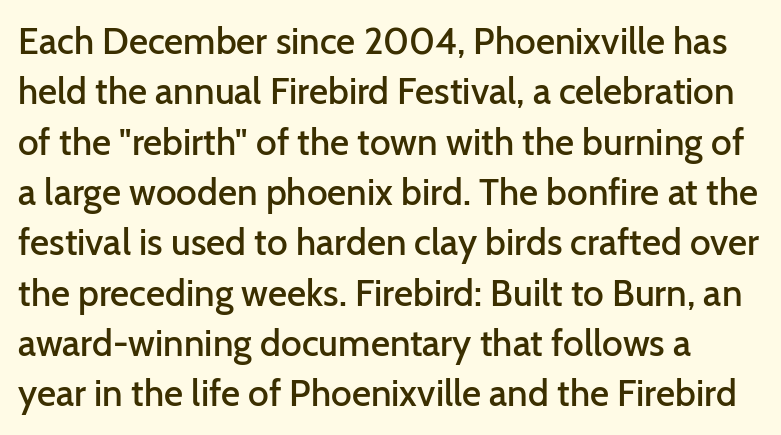
{"serif": "no", "italic": "no", "bold": "semi", "weight": "semibold", "width": "normal", "stroke_contrast": "low", "x_height": "medium", "monospaced": "no", "underline": "no", "line_spacing": "normal", "line_spacing_ratio": 1.36, "letter_spacing": "normal", "letter_spacing_em": 0.0, "glyph_px": 37}
